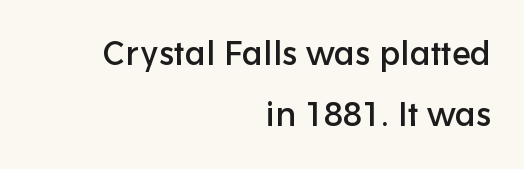
The designer went with a sans here, leaving each stem footless. Character widths vary here, with narrow letters taking less room than wide ones. The area under the type is left untouched. Line ends are locked; line starts wander.
